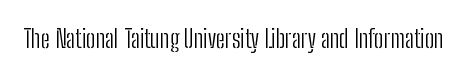
The image shows 25 px text type, upright; set normal letter spacing, not underlined.
